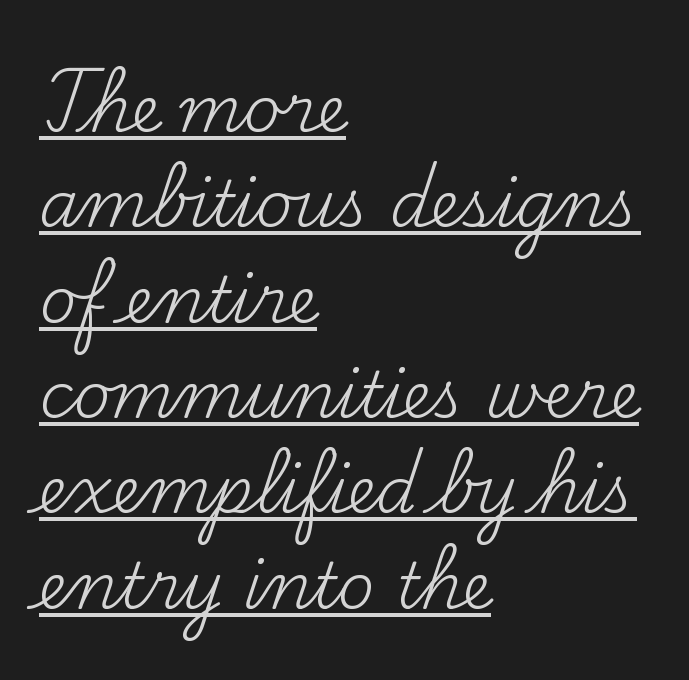
{"serif": "yes", "bold": "no", "weight": "regular", "width": "normal", "stroke_contrast": "medium", "x_height": "small", "monospaced": "no", "underline": "yes", "align": "left", "line_spacing": "normal", "line_spacing_ratio": 1.49, "letter_spacing": "normal", "letter_spacing_em": 0.0, "glyph_px": 64}
